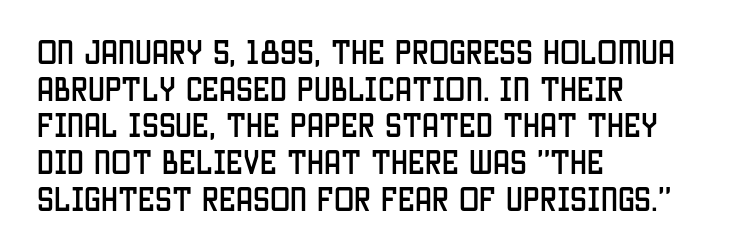
The image shows 27 px text type, upright; set left-aligned, normal line spacing (1.36x), normal letter spacing, not underlined.
